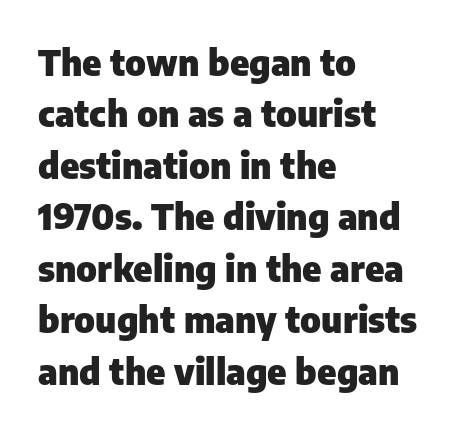
The passage shown has conventional tracking throughout. Spacing verdict: proportional, widths tailored to each character. These lines are set flush left with a ragged right edge. Examine the stroke ends and you'll find no serifs. Do the letters lean? They stand straight. The block of text has a typical density, with ordinary space between rows.
